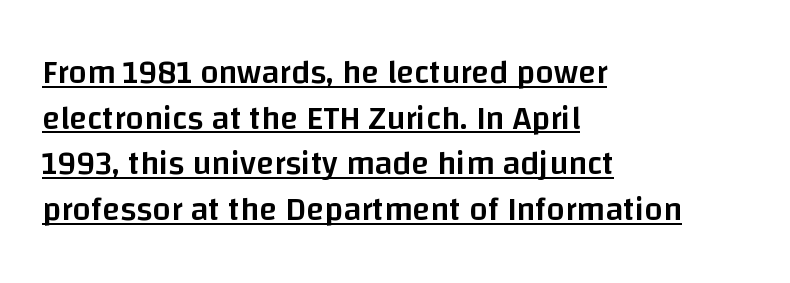
{"serif": "no", "italic": "no", "bold": "semi", "weight": "semibold", "width": "normal", "stroke_contrast": "low", "x_height": "large", "monospaced": "no", "underline": "yes", "align": "left", "line_spacing": "normal", "line_spacing_ratio": 1.38, "letter_spacing": "normal", "letter_spacing_em": 0.0, "glyph_px": 33}
